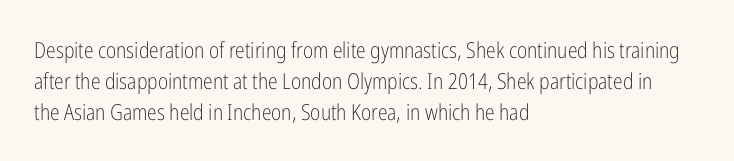
{"italic": "no", "bold": "no", "underline": "no", "align": "left", "line_spacing": "normal", "line_spacing_ratio": 1.4, "letter_spacing": "normal", "letter_spacing_em": 0.0, "glyph_px": 22}
